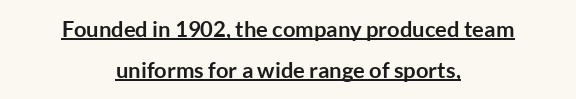
The image shows 22 px bold type, upright; set centered, line spacing 1.87x, normal letter spacing, underlined.
